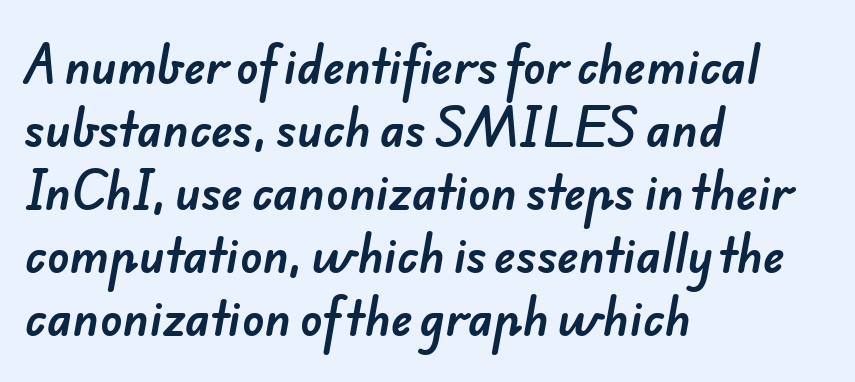
Q: Is the typeface a serif or a sans-serif typeface? A: Sans-serif.
Q: Is the text underlined? A: No.
Q: How is the paragraph aligned? A: Left-aligned.
Q: Is the spacing between letters normal or unusually wide? A: Normal.
Q: Is the spacing between lines tight, normal or loose? A: Normal.
Q: Width (condensed, normal, or wide)? A: Normal.
Q: Stroke contrast? A: Low.
Q: x-height? A: Small.
Q: Monospaced? A: No.
